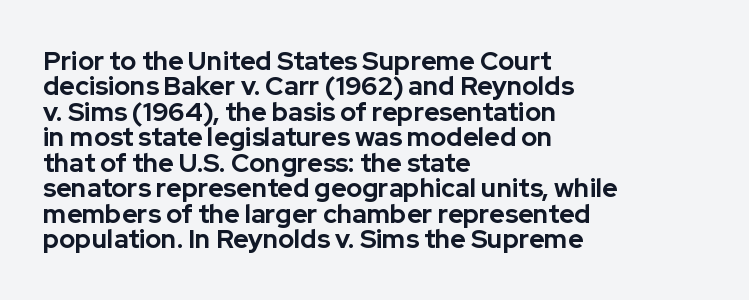
The image shows 26 px bold type, upright; set left-aligned, tight line spacing (0.98x), normal letter spacing, not underlined.
